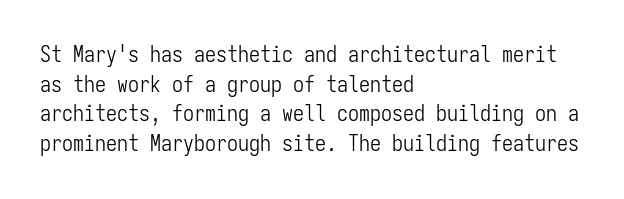
Unmarked baselines from the first word to the last. The designer left line spacing at the default. The rendering anchors every line to the left-hand side. The gaps between neighbouring characters are ordinary and unremarkable. The type sits square on the baseline with zero lean.
